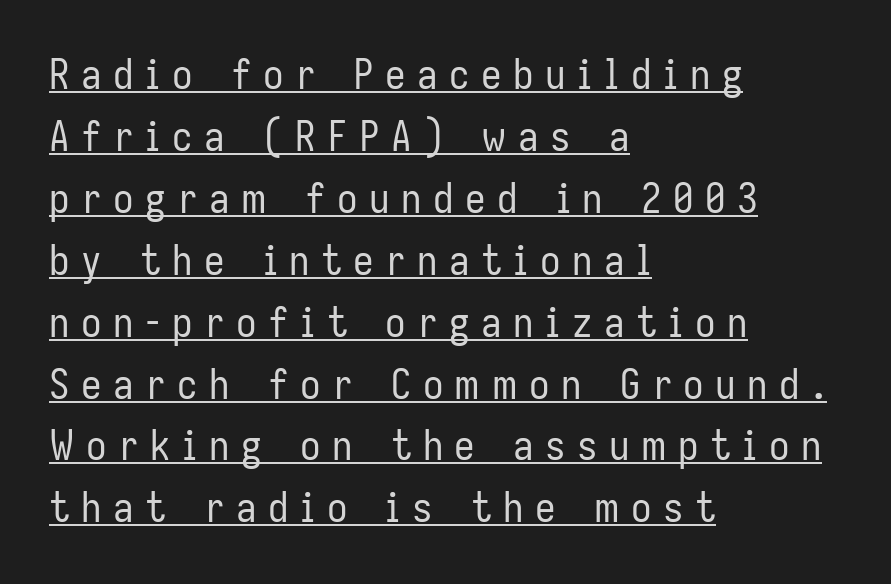
{"serif": "no", "italic": "no", "bold": "no", "weight": "regular", "width": "condensed", "stroke_contrast": "low", "x_height": "medium", "monospaced": "no", "underline": "yes", "align": "left", "line_spacing": "normal", "line_spacing_ratio": 1.51, "letter_spacing": "wide", "letter_spacing_em": 0.28, "glyph_px": 41}
